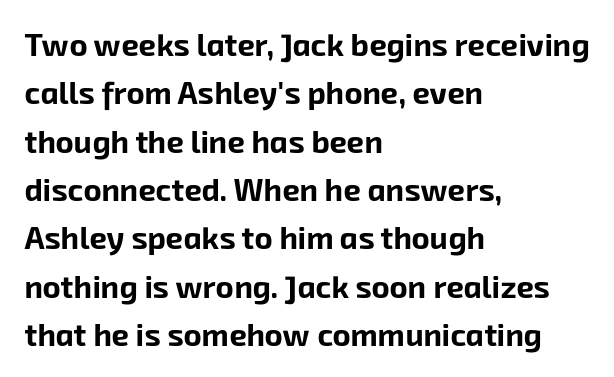
The image shows 31 px bold sans-serif type; set left-aligned, normal line spacing (1.56x), normal letter spacing, not underlined; low stroke contrast and a medium x-height.
